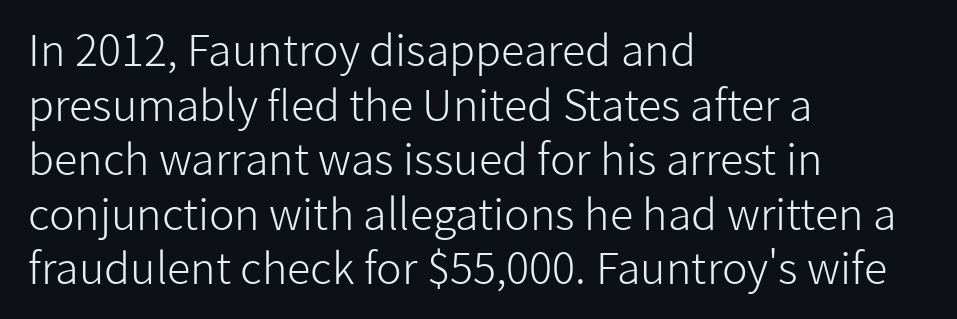
The image shows 43 px light sans-serif type, upright; set left-aligned, normal line spacing (1.27x), normal letter spacing, not underlined; low stroke contrast and a medium x-height.
